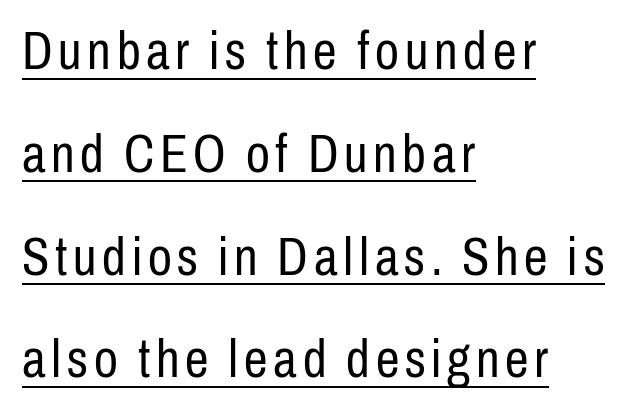
Underlining? Definitely there. Style check: upright. The passage shown stacks its lines with a broad gap. The weight tops out at a normal text grade. You could not count columns in this text — the font is proportionally spaced. Left-aligned paragraph, ragged on the right.
